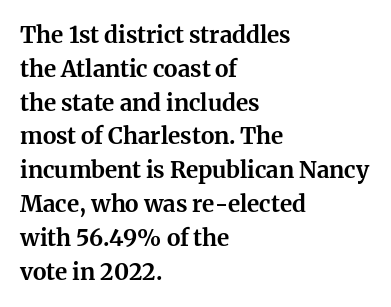
Q: Is the text bold? A: Yes.
Q: Is the text italic (slanted)? A: No, it is upright.
Q: Is the text underlined? A: No.
Q: How is the paragraph aligned? A: Left-aligned.
Q: Is the spacing between letters normal or unusually wide? A: Normal.
Q: Is the spacing between lines tight, normal or loose? A: Normal.
